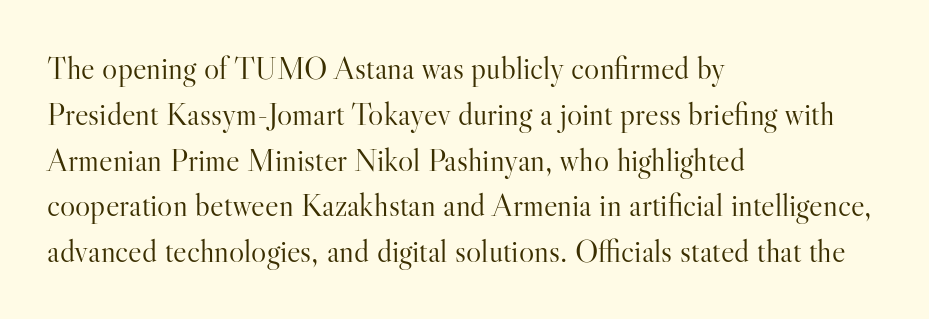
The font is comparable to plain body text, perhaps lighter. The tracking reads as untouched default to a designer's eye. Normally led — the rows are evenly, conventionally spaced. This is roman type, the default non-slanted kind. What kind of face is this? One with serifs.
